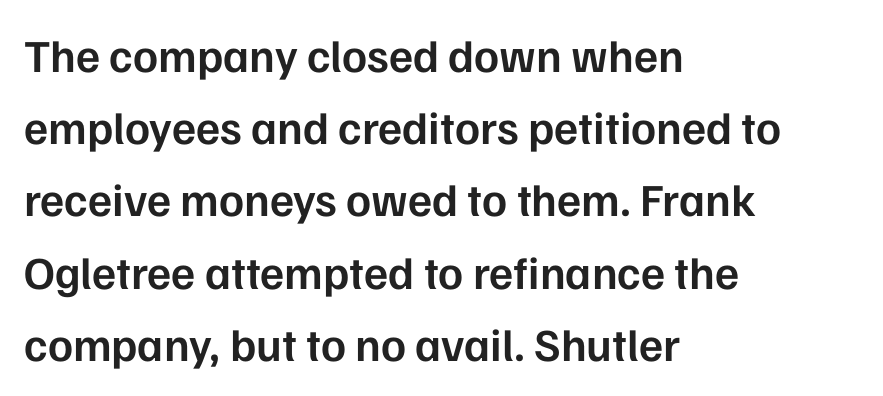
The lines are quadded left. A typesetter would call this proportional, since set widths differ per character. Glyph-to-glyph distance matches everyday printed text. The face used here is a sans, in the tradition of grotesques and geometrics. The vertical gap from one line to the next is medium.
